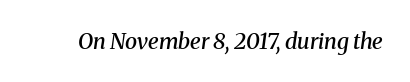
Q: Is the text bold? A: Semi-bold.
Q: Is the text italic (slanted)? A: Yes, it leans right by about 8 degrees.
Q: Is the text underlined? A: No.
Q: Is the spacing between letters normal or unusually wide? A: Normal.
